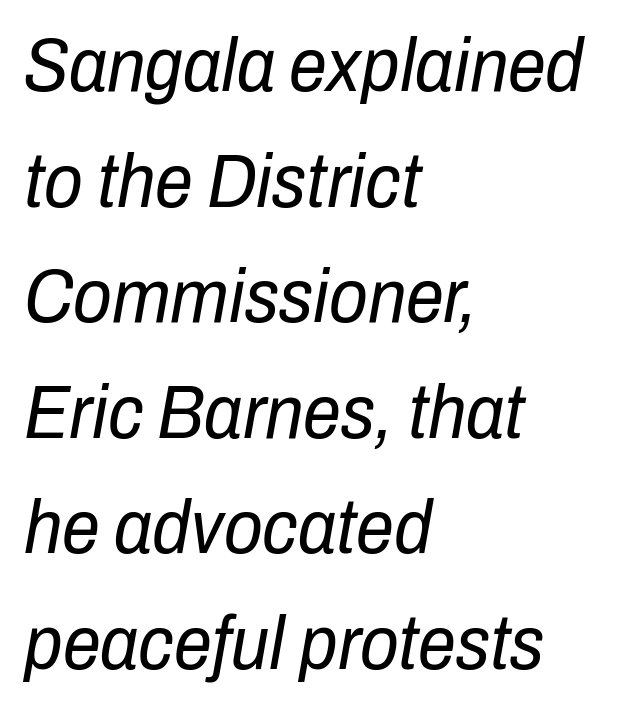
{"italic": "yes", "lean": "right", "slant_degrees": 10, "bold": "no", "weight": "regular", "width": "condensed", "stroke_contrast": "low", "x_height": "medium", "monospaced": "no", "underline": "no", "align": "left", "line_spacing": "normal", "line_spacing_ratio": 1.52, "letter_spacing": "normal", "letter_spacing_em": 0.0, "glyph_px": 76}
